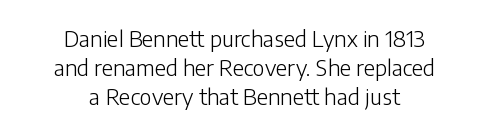
{"italic": "no", "bold": "no", "underline": "no", "align": "center", "line_spacing": "normal", "line_spacing_ratio": 1.32, "letter_spacing": "normal", "letter_spacing_em": 0.0, "glyph_px": 22}
